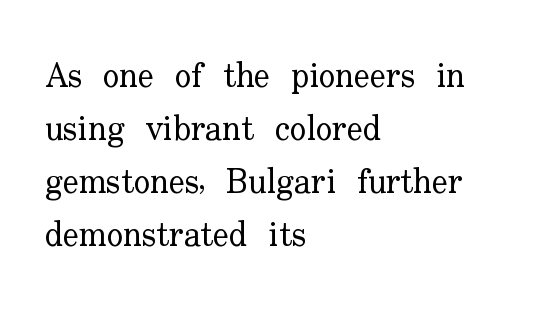
The image shows 34 px regular-weight serif type, upright; set left-aligned, normal line spacing (1.56x), normal letter spacing, not underlined; low stroke contrast and a small x-height.
